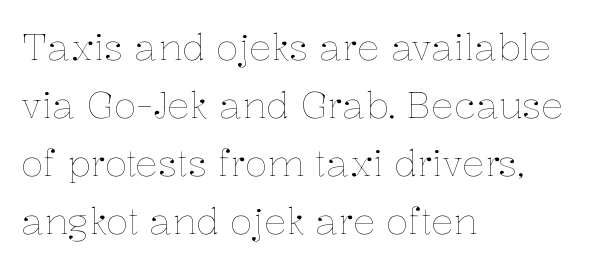
The image shows 37 px thin type, upright; set left-aligned, normal line spacing (1.57x), normal letter spacing, not underlined; low stroke contrast and a medium x-height.
